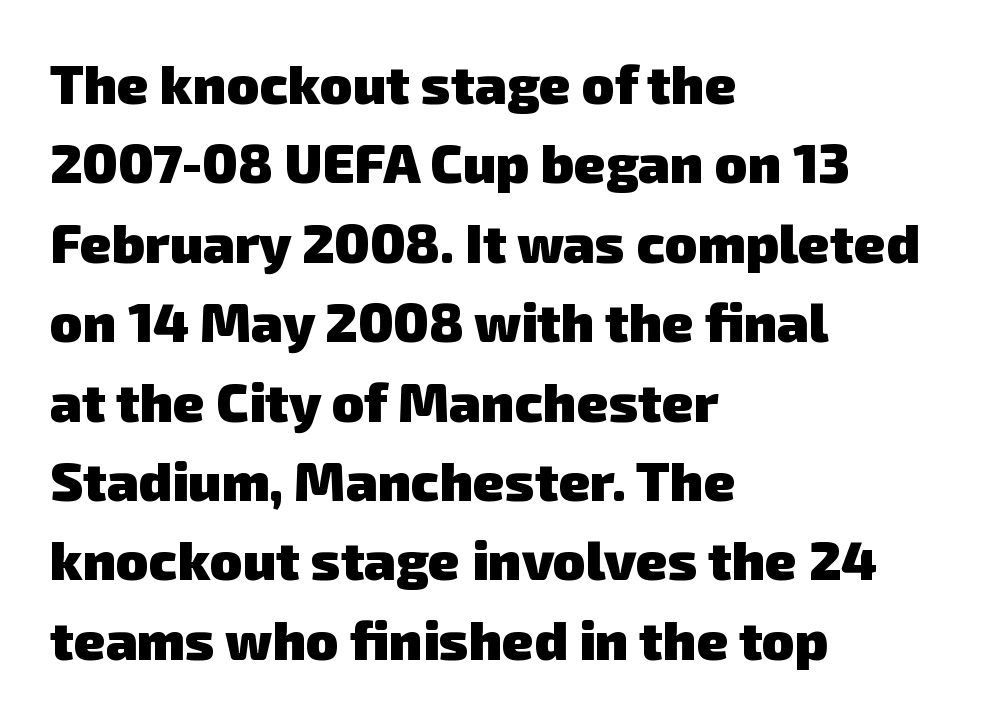
Q: Is the text bold? A: Yes.
Q: Is the typeface a serif or a sans-serif typeface? A: Sans-serif.
Q: Is the text underlined? A: No.
Q: How is the paragraph aligned? A: Left-aligned.
Q: Is the spacing between letters normal or unusually wide? A: Normal.
Q: Is the spacing between lines tight, normal or loose? A: Normal.
Q: Width (condensed, normal, or wide)? A: Normal.
Q: Stroke contrast? A: Low.
Q: x-height? A: Medium.
Q: Monospaced? A: No.
